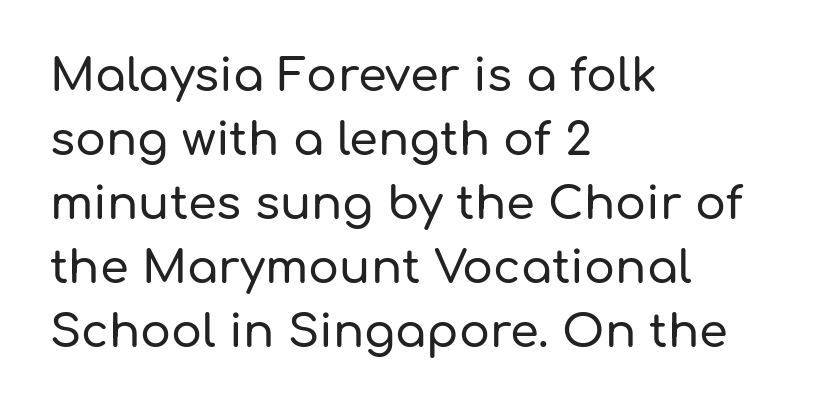
The image shows 46 px sans-serif type, upright; set left-aligned, normal line spacing (1.39x), normal letter spacing, not underlined; low stroke contrast and a medium x-height.
